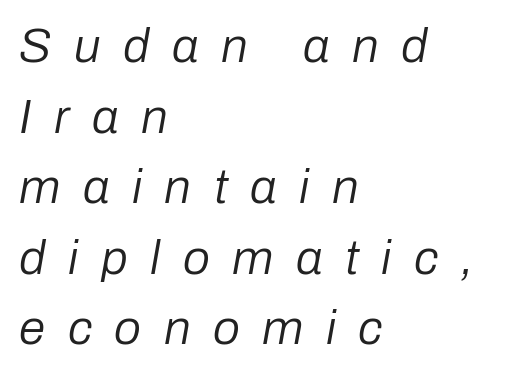
{"italic": "yes", "lean": "right", "slant_degrees": 10, "bold": "no", "weight": "regular", "width": "normal", "stroke_contrast": "low", "x_height": "medium", "monospaced": "no", "underline": "no", "align": "left", "line_spacing": "normal", "line_spacing_ratio": 1.47, "letter_spacing": "wide", "letter_spacing_em": 0.47, "glyph_px": 48}
